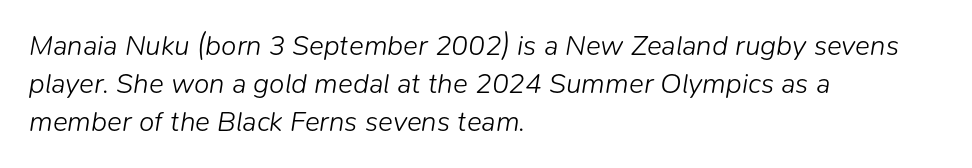
{"italic": "yes", "lean": "right", "slant_degrees": 9, "bold": "no", "weight": "light", "width": "normal", "stroke_contrast": "low", "x_height": "medium", "monospaced": "no", "underline": "no", "align": "left", "line_spacing": "normal", "line_spacing_ratio": 1.35, "letter_spacing": "normal", "letter_spacing_em": 0.0, "glyph_px": 28}
